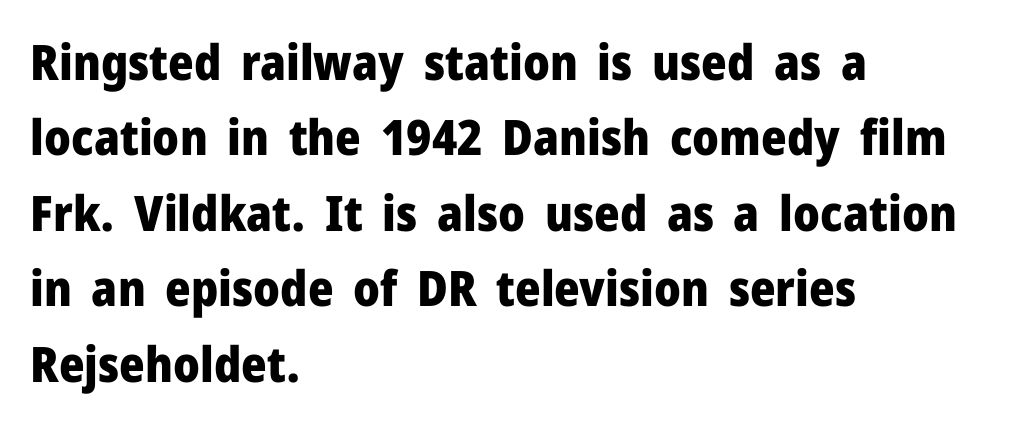
Unlike italic type, these characters show no tilt at all. Whoever set this chose a conventional vertical rhythm. The space directly below the letters is spotless. Character widths vary here, with narrow letters taking less room than wide ones. Every row of glyphs begins at an identical x-position on the left. Stroke thickness is high; the sample reads as a true bold.
